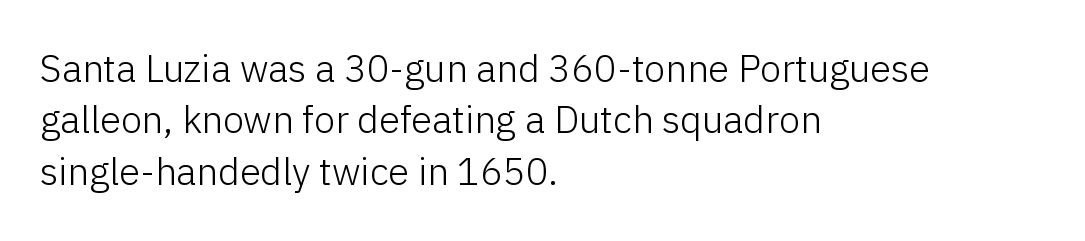
Examine the stroke ends and you'll find no serifs. The typography opts for an upright posture over an oblique one. Stroke mass is kept to a normal reading level or below. Plain, unruled lines of type.
